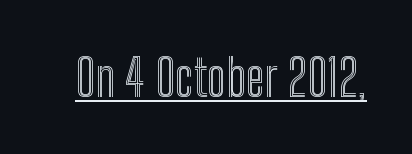
The face used here is proportionally spaced, like ordinary book or web type. Is the letter spacing exaggerated? No — it looks like the ordinary default. The lettering is marked with a stroke running underneath it. This sample uses an upright cut, with every glyph sitting square on the baseline.
